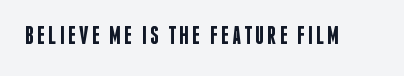
{"italic": "no", "bold": "semi", "underline": "no", "glyph_px": 25}
